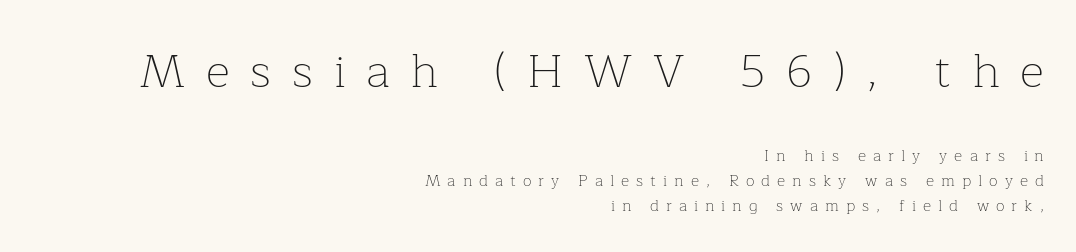
{"serif": "yes", "italic": "no", "bold": "no", "weight": "thin", "width": "normal", "stroke_contrast": "low", "x_height": "medium", "monospaced": "no", "underline": "no", "align": "right", "line_spacing": "normal", "line_spacing_ratio": 1.55, "letter_spacing": "wide", "letter_spacing_em": 0.44, "larger_block": "first", "size_ratio": 2.94, "glyph_px": 47}
